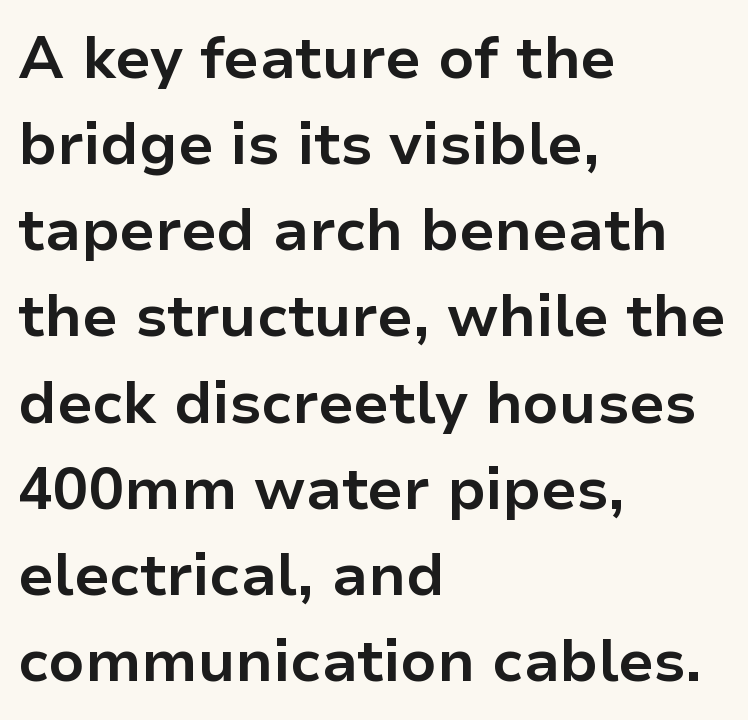
{"serif": "no", "italic": "no", "bold": "yes", "weight": "bold", "width": "normal", "stroke_contrast": "low", "x_height": "medium", "monospaced": "no", "underline": "no", "align": "left", "line_spacing": "normal", "line_spacing_ratio": 1.46, "letter_spacing": "normal", "letter_spacing_em": 0.0, "glyph_px": 59}
